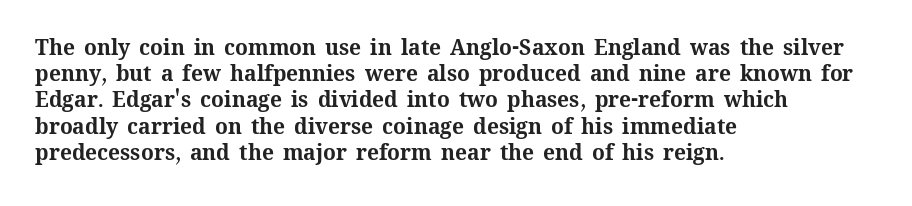
Does the weight exceed regular? Yes, all the way to bold. A typesetter would mark this as roman, not italic. The glyphs are unaccompanied by any horizontal stroke below them. Interline gaps are of average width in this sample. The horizontal fit of the characters is conventional and even.
